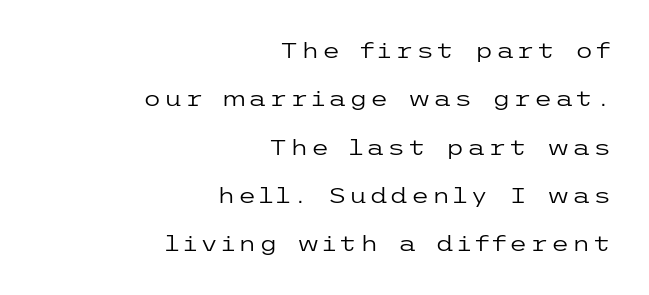
The image shows 21 px text type, upright; set right-aligned, loose line spacing (2.3x), not underlined.
